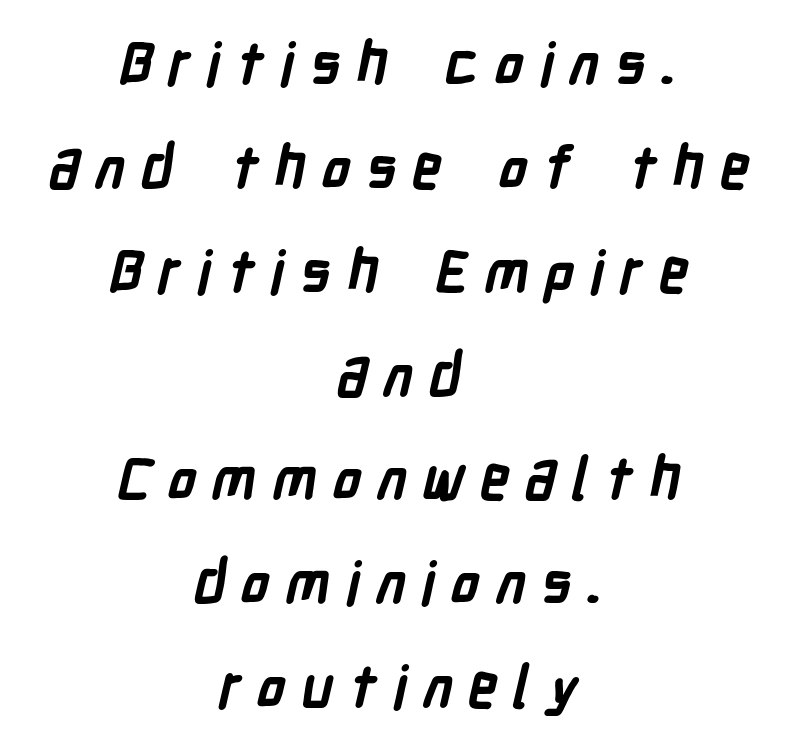
Q: Is the text bold? A: Yes.
Q: Is the typeface a serif or a sans-serif typeface? A: Sans-serif.
Q: Is the text underlined? A: No.
Q: How is the paragraph aligned? A: Centered.
Q: Is the spacing between letters normal or unusually wide? A: Unusually wide.
Q: Width (condensed, normal, or wide)? A: Condensed.
Q: Stroke contrast? A: Low.
Q: x-height? A: Medium.
Q: Monospaced? A: No.
